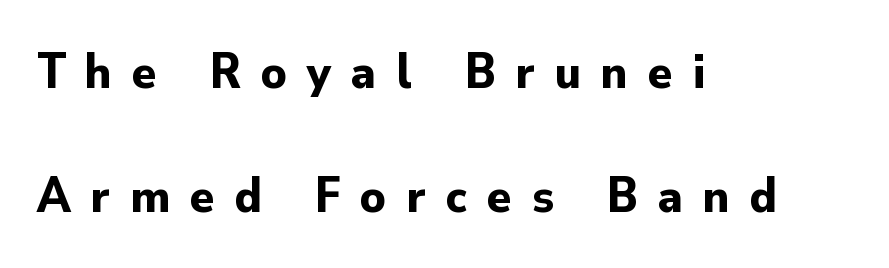
The image shows 50 px bold sans-serif type, upright; set left-aligned, loose line spacing (2.49x), unusually wide letter spacing (+0.4 em), not underlined; low stroke contrast and a small x-height.
